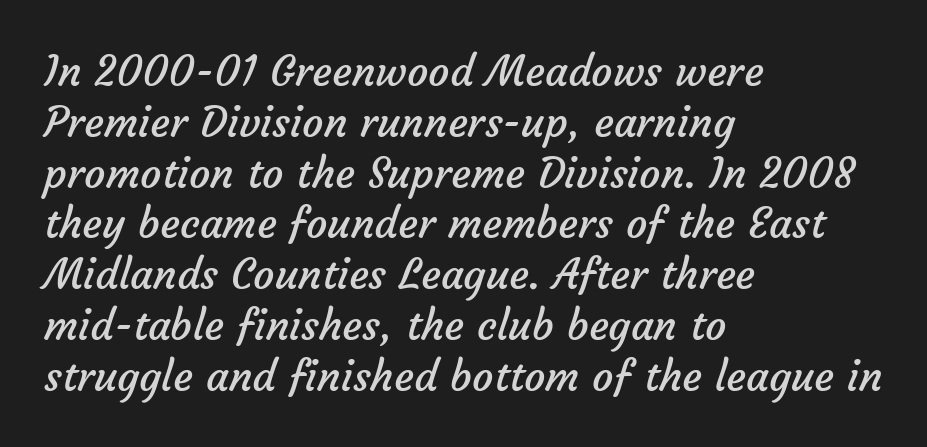
Q: Is the text bold? A: No.
Q: Is the typeface a serif or a sans-serif typeface? A: Sans-serif.
Q: Is the text underlined? A: No.
Q: How is the paragraph aligned? A: Left-aligned.
Q: Is the spacing between letters normal or unusually wide? A: Normal.
Q: Width (condensed, normal, or wide)? A: Normal.
Q: Stroke contrast? A: Low.
Q: x-height? A: Medium.
Q: Monospaced? A: No.
